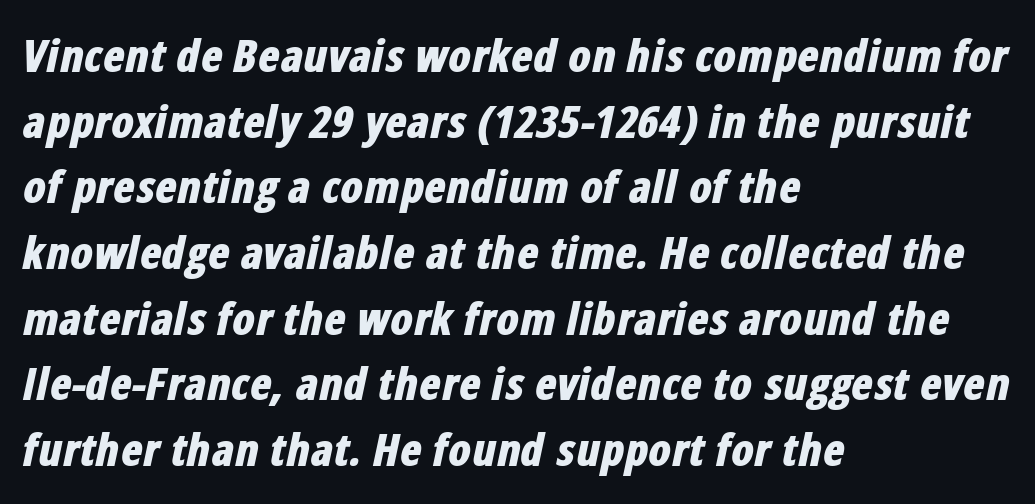
{"italic": "yes", "lean": "right", "slant_degrees": 12, "bold": "yes", "weight": "bold", "width": "condensed", "stroke_contrast": "low", "x_height": "medium", "monospaced": "no", "underline": "no", "align": "left", "line_spacing": "normal", "line_spacing_ratio": 1.46, "letter_spacing": "normal", "letter_spacing_em": 0.0, "glyph_px": 45}
